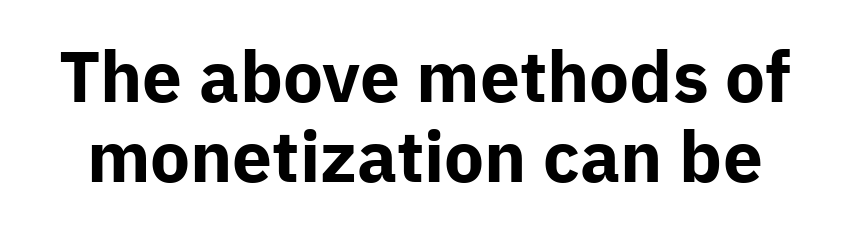
Each letter keeps its own natural width here, so spacing adapts to shape. Vertically, the passage feels compressed, each row crowding the next. Quick note: not italic, upright. Set as a true bold cut, around the 700 mark.
